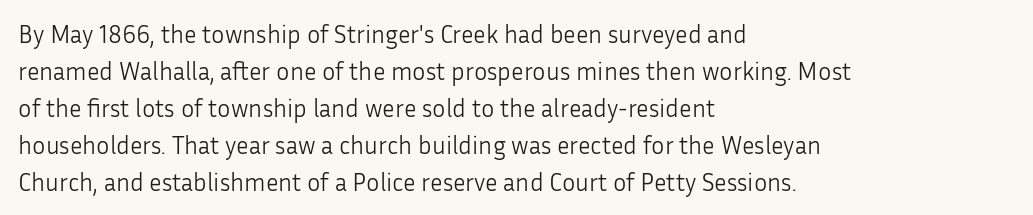
The image shows 25 px text type, upright; set left-aligned, normal line spacing (1.48x), normal letter spacing, not underlined.
